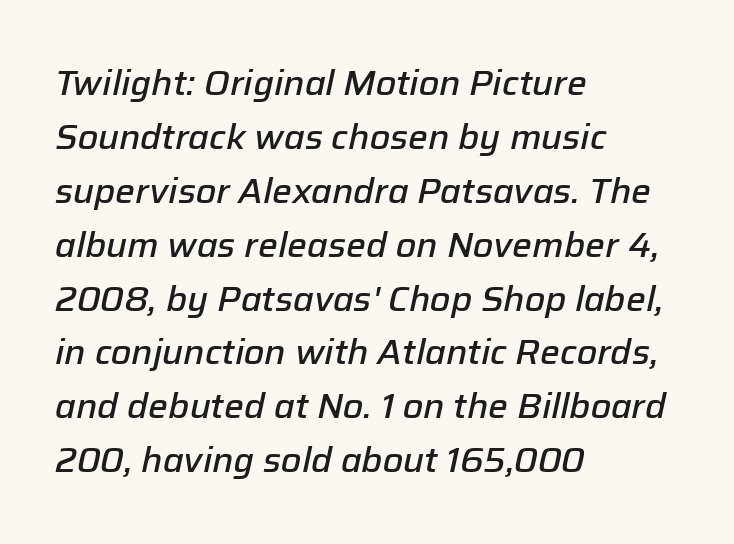
Default kerning and tracking; the words read as compact shapes. The rows are spaced the way most documents space them. As a designer I'd log this as weight 600, semibold. The letters advance in unequal steps, a hallmark of proportional type.
